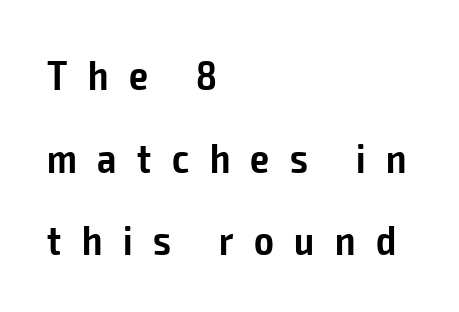
This is the in-between weight designers call semibold or demi. If you drew a ruler down the left edge, every line would touch it. Type without underlining. A typesetter would call this proportional, since set widths differ per character. The font family rendered here belongs to the sans-serif group.
